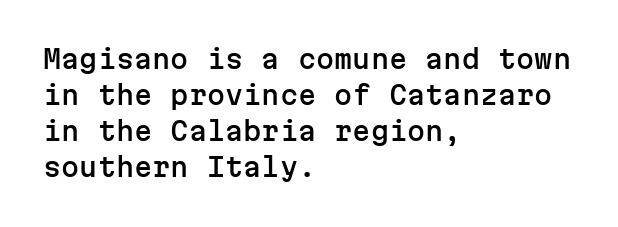
{"italic": "no", "underline": "no", "align": "left", "line_spacing": "normal", "line_spacing_ratio": 1.39, "letter_spacing": "normal", "letter_spacing_em": 0.0, "glyph_px": 26}
